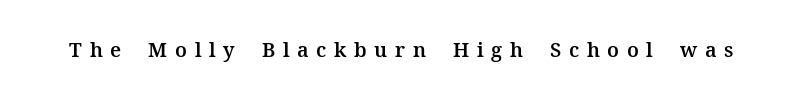
The font's upright variant was chosen for this text. Underlining? Definitely not there. Spacing between characters has been opened up far beyond the box default.
